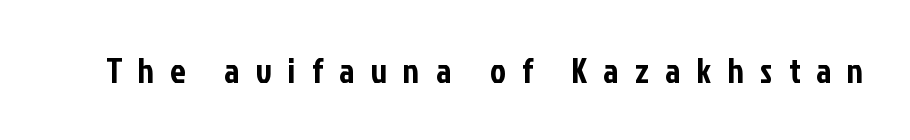
{"serif": "no", "italic": "no", "width": "condensed", "stroke_contrast": "low", "x_height": "medium", "monospaced": "no", "underline": "no", "letter_spacing": "wide", "letter_spacing_em": 0.48, "glyph_px": 34}
